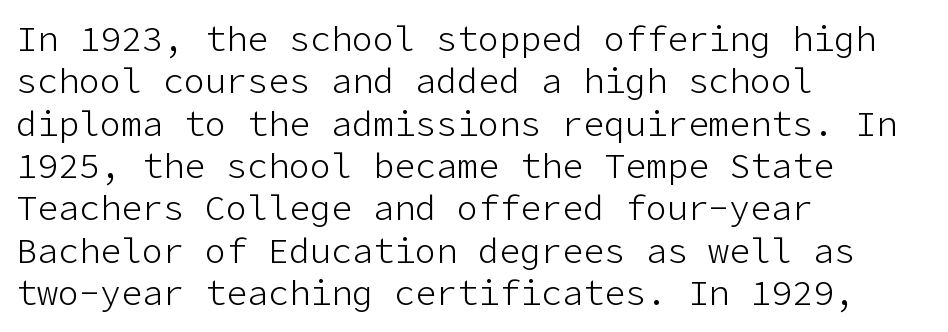
Q: Is the text bold? A: No.
Q: Is the text italic (slanted)? A: No, it is upright.
Q: Is the typeface a serif or a sans-serif typeface? A: Sans-serif.
Q: Is the text underlined? A: No.
Q: How is the paragraph aligned? A: Left-aligned.
Q: Is the spacing between letters normal or unusually wide? A: Normal.
Q: Width (condensed, normal, or wide)? A: Normal.
Q: Stroke contrast? A: Low.
Q: x-height? A: Medium.
